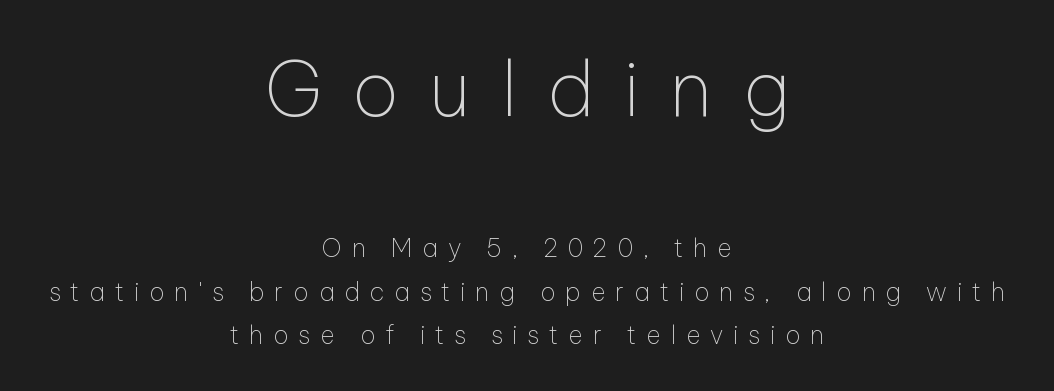
These lines are composed in type without serifs. Honestly, there is no underline to notice here at all. Short and long lines alike share a common midpoint. The strokes carry an ordinary text weight at most. A typesetter would call this proportional, since set widths differ per character. The passage shown has open, widely tracked lettering throughout.
